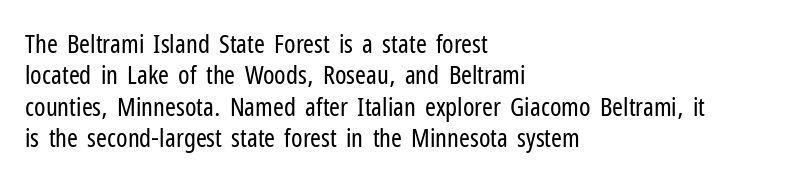
Q: Is the text bold? A: No.
Q: Is the text italic (slanted)? A: No, it is upright.
Q: Is the text underlined? A: No.
Q: How is the paragraph aligned? A: Left-aligned.
Q: Is the spacing between letters normal or unusually wide? A: Normal.
